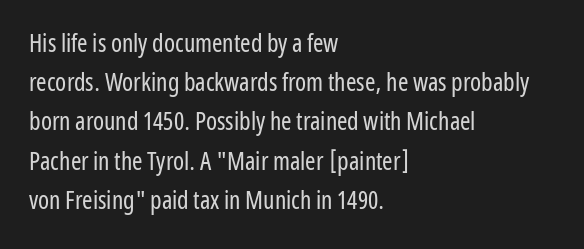
The image shows 25 px text type, upright; set left-aligned, normal line spacing (1.57x), normal letter spacing, not underlined.
